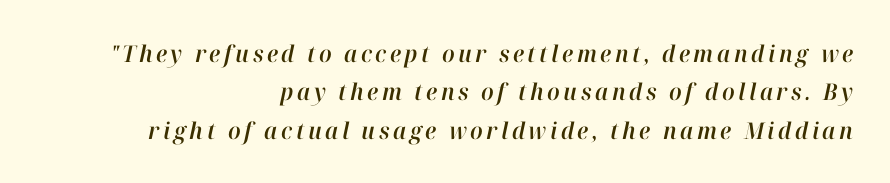
Slanted lettering throughout. Does the copy run flush right? Yes — the right margin is perfectly even. The specimen omits any rule beneath the text block's lines. Evenly set lines give the paragraph a standard silhouette.
